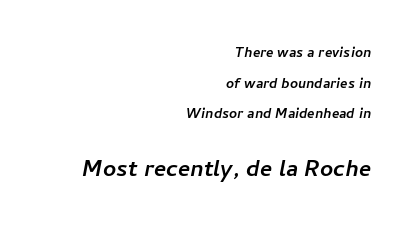
This is heavy type, rendered in bold. Nobody touched the tracking dial on this one. The rendering applies a slant to the glyphs. Does the bottom block carry the larger type? Yes, it does. In terms of leading, this rendering errs on the spacious side.
